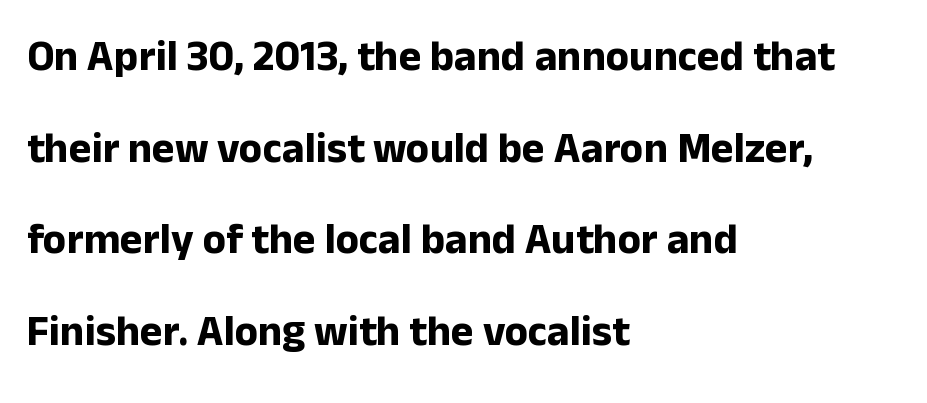
Q: Is the text bold? A: Yes.
Q: Is the text italic (slanted)? A: No, it is upright.
Q: Is the typeface a serif or a sans-serif typeface? A: Sans-serif.
Q: Is the text underlined? A: No.
Q: How is the paragraph aligned? A: Left-aligned.
Q: Is the spacing between letters normal or unusually wide? A: Normal.
Q: Is the spacing between lines tight, normal or loose? A: Loose.
Q: Width (condensed, normal, or wide)? A: Normal.
Q: Stroke contrast? A: Low.
Q: x-height? A: Medium.
Q: Monospaced? A: No.
